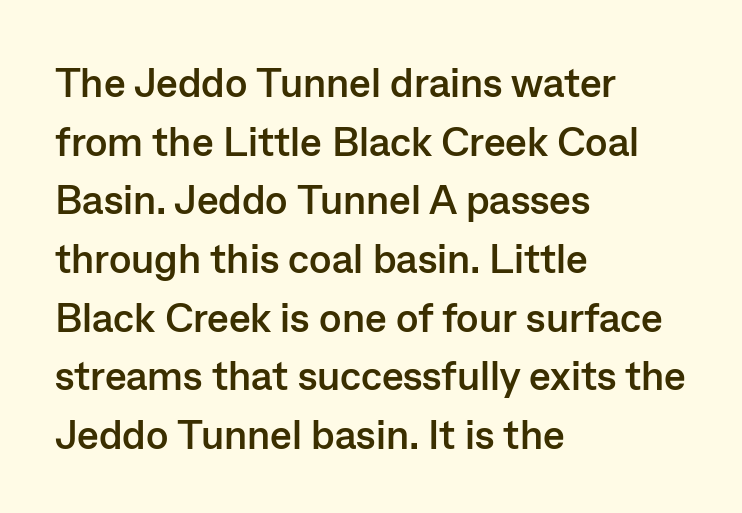
{"serif": "no", "italic": "no", "bold": "yes", "weight": "semibold", "width": "normal", "stroke_contrast": "low", "x_height": "medium", "monospaced": "no", "underline": "no", "align": "left", "line_spacing": "normal", "line_spacing_ratio": 1.43, "letter_spacing": "normal", "letter_spacing_em": 0.0, "glyph_px": 41}
